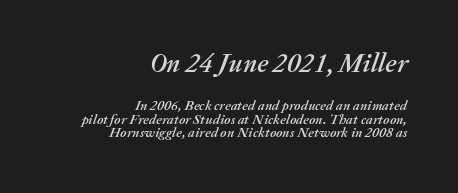
Which chunk is bigger? The first one — the top block dwarfs the bottom. Words appear dense and cohesive because spacing is normal. The text block is weighted toward the right margin, trailing off unevenly leftward. Underlining? Definitely not there. The leading is snug, giving the passage a crowded texture. Yep, that's italic — everything's leaning.
